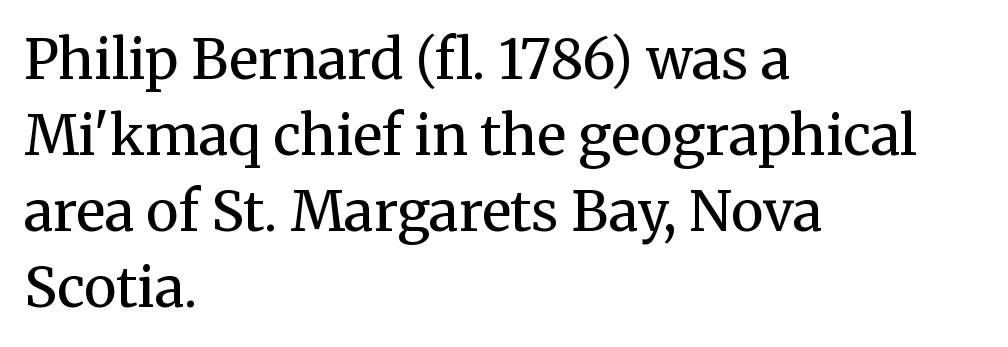
{"serif": "yes", "italic": "no", "bold": "no", "weight": "regular", "width": "normal", "stroke_contrast": "medium", "x_height": "medium", "monospaced": "no", "underline": "no", "align": "left", "line_spacing": "normal", "line_spacing_ratio": 1.38, "letter_spacing": "normal", "letter_spacing_em": 0.0, "glyph_px": 55}
